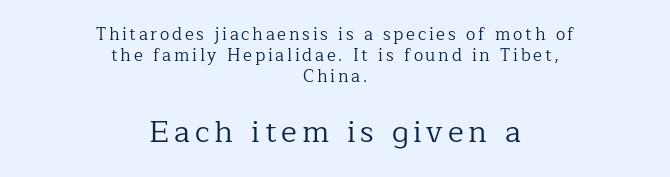
{"serif": "yes", "italic": "no", "bold": "no", "weight": "regular", "width": "normal", "stroke_contrast": "low", "x_height": "medium", "monospaced": "no", "underline": "no", "align": "center", "line_spacing_ratio": 1.23, "larger_block": "second", "size_ratio": 1.76, "glyph_px": 30}
